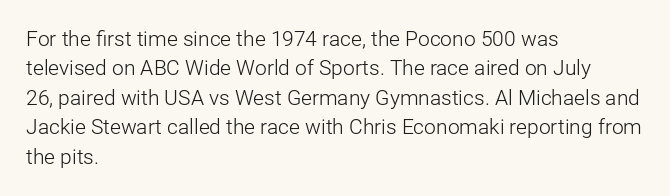
{"italic": "no", "bold": "no", "underline": "no", "align": "left", "line_spacing": "normal", "line_spacing_ratio": 1.4, "letter_spacing": "normal", "letter_spacing_em": 0.0, "glyph_px": 21}
